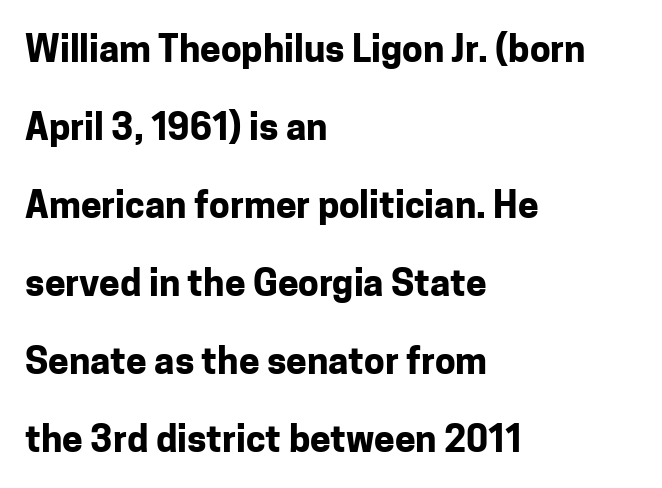
The image shows 37 px bold sans-serif type, upright; set left-aligned, loose line spacing (2.11x), normal letter spacing, not underlined; low stroke contrast and a medium x-height.
